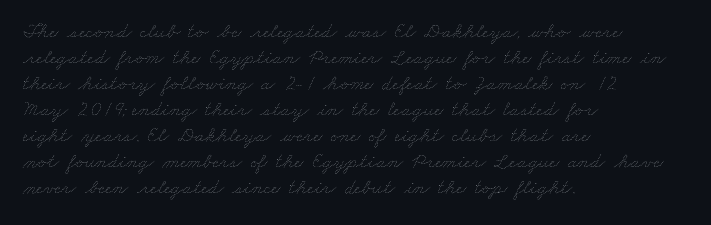
Q: Is the text bold? A: No.
Q: Is the text underlined? A: No.
Q: How is the paragraph aligned? A: Left-aligned.
Q: Is the spacing between letters normal or unusually wide? A: Normal.
